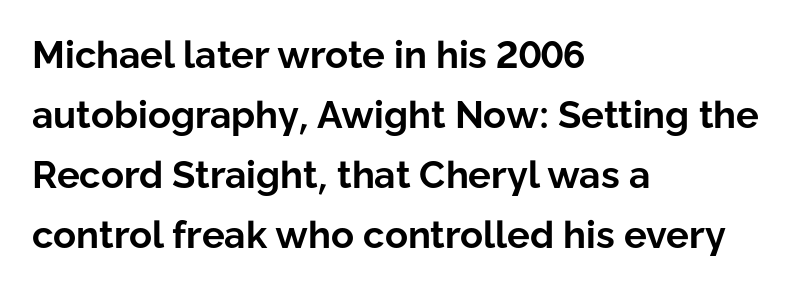
Regular leading. Students, note that the glyphs here touch the page at normal intervals. Each glyph is drawn with heavy, bold strokes. Think of a printed novel: that variable character pitch is what you see here.
